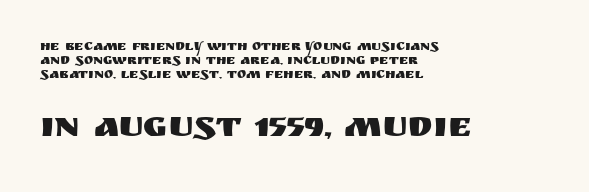
One-word summary of the alignment: left. Serifs: no, the terminals of the letterforms are clean. Lines of text with bare space underneath. The typography opts for an upright posture over an oblique one. The tracking reads as untouched default to a designer's eye. Here the designer chose a conventional face with non-uniform glyph widths.
